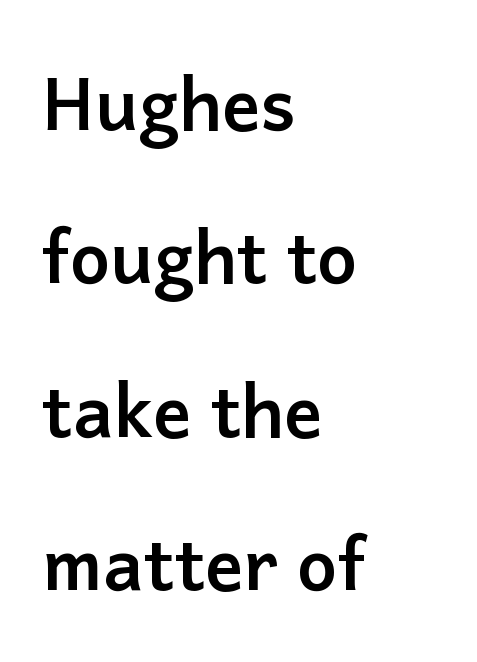
The string is rendered with underlining switched off. Note the varied advance widths — an 'i' is clearly narrower than an 'm'. Letter spacing: default. These lines stand farther apart than default settings would place them.
